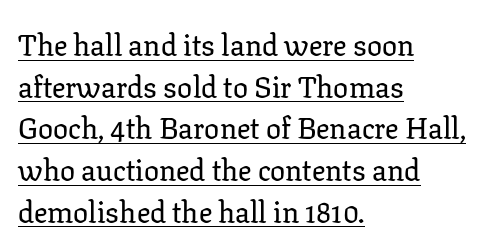
Q: Is the text italic (slanted)? A: No, it is upright.
Q: Is the typeface a serif or a sans-serif typeface? A: Serif.
Q: Is the text underlined? A: Yes.
Q: How is the paragraph aligned? A: Left-aligned.
Q: Is the spacing between letters normal or unusually wide? A: Normal.
Q: Is the spacing between lines tight, normal or loose? A: Normal.
Q: Width (condensed, normal, or wide)? A: Normal.
Q: Stroke contrast? A: Low.
Q: x-height? A: Medium.
Q: Monospaced? A: No.
